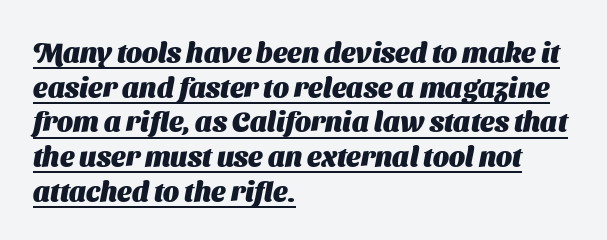
Letter spacing: default. Nothing sits at the stroke ends, so this counts as sans-serif. The specimen includes a rule beneath the text block's lines. Look at the stroke-to-counter ratio: heavy, a bold.
